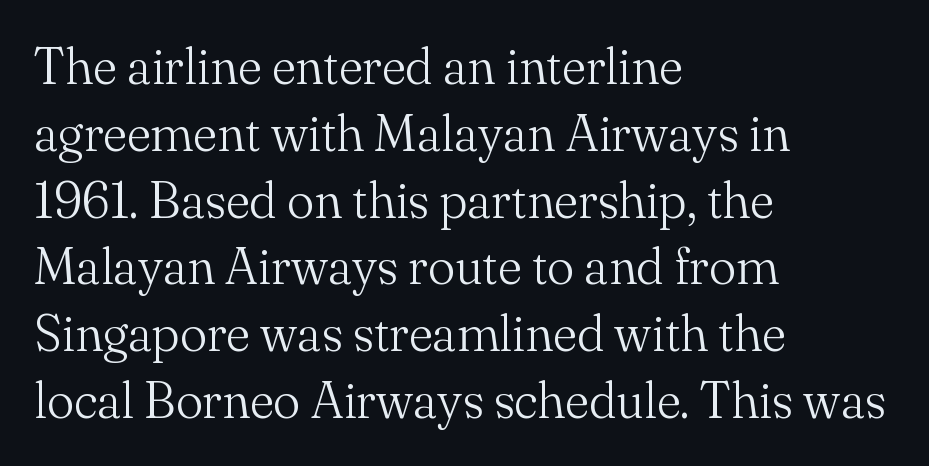
Q: Is the text bold? A: No.
Q: Is the text italic (slanted)? A: No, it is upright.
Q: Is the typeface a serif or a sans-serif typeface? A: Serif.
Q: Is the text underlined? A: No.
Q: How is the paragraph aligned? A: Left-aligned.
Q: Is the spacing between letters normal or unusually wide? A: Normal.
Q: Is the spacing between lines tight, normal or loose? A: Normal.
Q: Width (condensed, normal, or wide)? A: Normal.
Q: Stroke contrast? A: Medium.
Q: x-height? A: Small.
Q: Monospaced? A: No.
